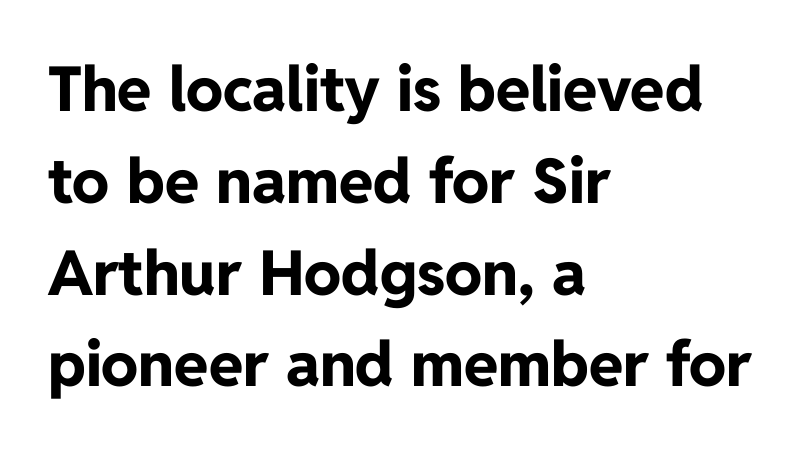
The image shows 62 px bold sans-serif type, upright; set left-aligned, normal line spacing (1.48x), normal letter spacing, not underlined; low stroke contrast and a medium x-height.
